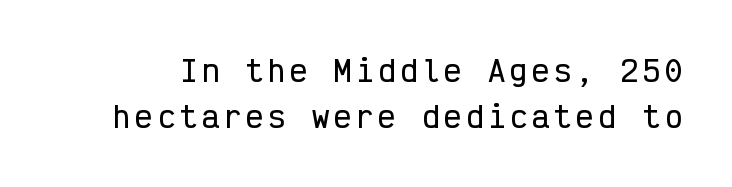
Q: Is the text italic (slanted)? A: No, it is upright.
Q: Is the typeface a serif or a sans-serif typeface? A: Sans-serif.
Q: Is the text underlined? A: No.
Q: Is the spacing between lines tight, normal or loose? A: Normal.
Q: Width (condensed, normal, or wide)? A: Condensed.
Q: Stroke contrast? A: Low.
Q: x-height? A: Medium.
Q: Monospaced? A: Yes.
